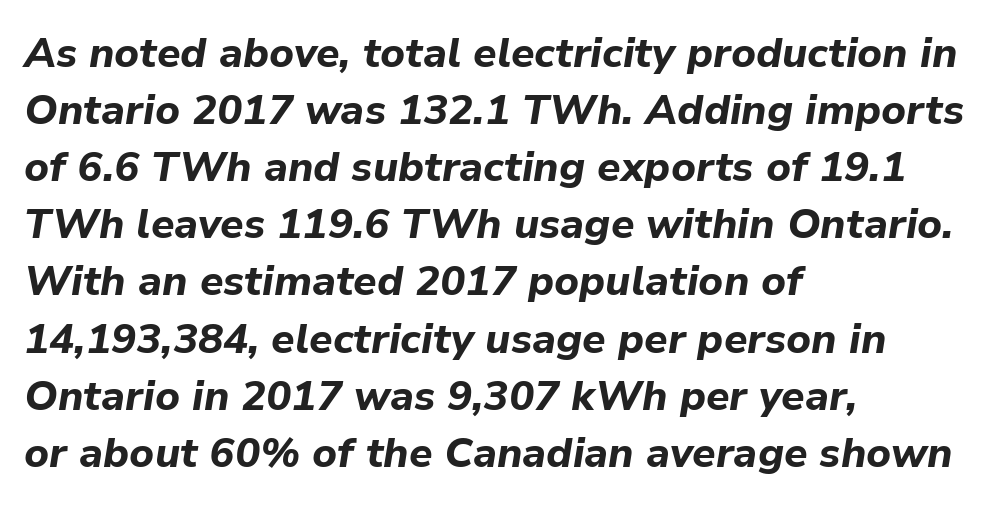
Q: Is the text bold? A: Yes.
Q: Is the text italic (slanted)? A: Yes, it leans right by about 9 degrees.
Q: Is the text underlined? A: No.
Q: How is the paragraph aligned? A: Left-aligned.
Q: Is the spacing between letters normal or unusually wide? A: Normal.
Q: Is the spacing between lines tight, normal or loose? A: Normal.
Q: Width (condensed, normal, or wide)? A: Normal.
Q: Stroke contrast? A: Low.
Q: x-height? A: Medium.
Q: Monospaced? A: No.
